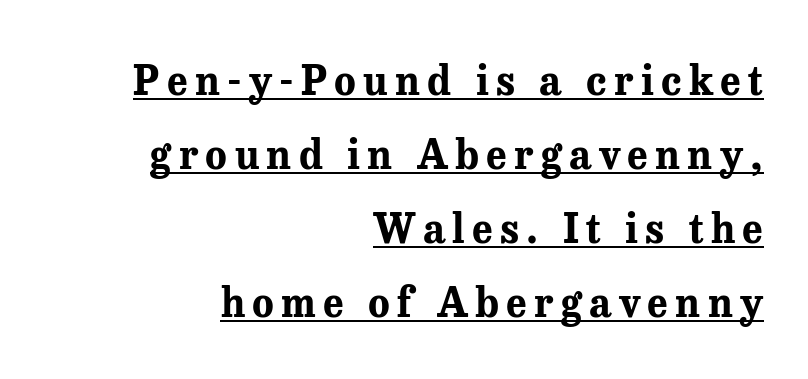
Q: Is the text bold? A: Yes.
Q: Is the text italic (slanted)? A: No, it is upright.
Q: Is the typeface a serif or a sans-serif typeface? A: Serif.
Q: Is the text underlined? A: Yes.
Q: How is the paragraph aligned? A: Right-aligned.
Q: Width (condensed, normal, or wide)? A: Normal.
Q: Stroke contrast? A: Medium.
Q: x-height? A: Medium.
Q: Monospaced? A: No.
